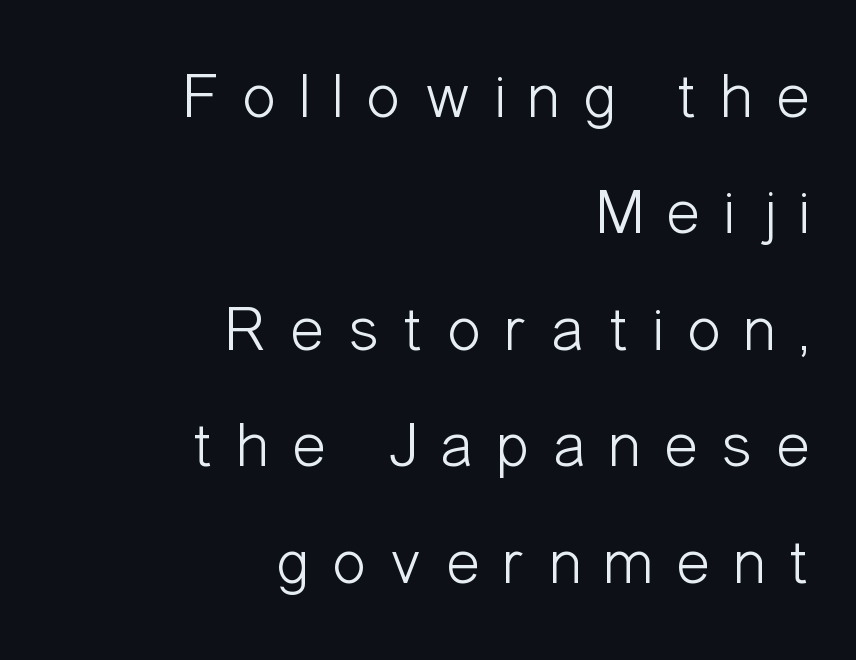
Q: Is the text bold? A: No.
Q: Is the text italic (slanted)? A: No, it is upright.
Q: Is the typeface a serif or a sans-serif typeface? A: Sans-serif.
Q: Is the text underlined? A: No.
Q: How is the paragraph aligned? A: Right-aligned.
Q: Is the spacing between letters normal or unusually wide? A: Unusually wide.
Q: Width (condensed, normal, or wide)? A: Condensed.
Q: Stroke contrast? A: Low.
Q: x-height? A: Medium.
Q: Monospaced? A: No.
